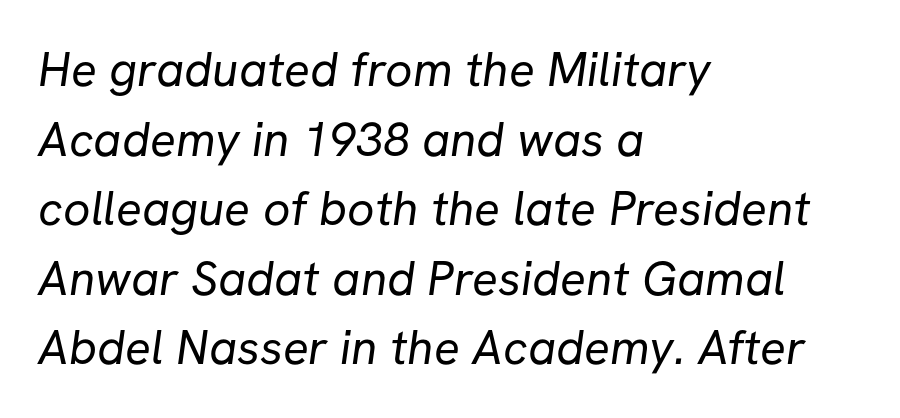
{"serif": "no", "bold": "no", "weight": "regular", "width": "normal", "stroke_contrast": "low", "x_height": "medium", "monospaced": "no", "underline": "no", "align": "left", "line_spacing": "normal", "line_spacing_ratio": 1.45, "letter_spacing": "normal", "letter_spacing_em": 0.0, "glyph_px": 48}
